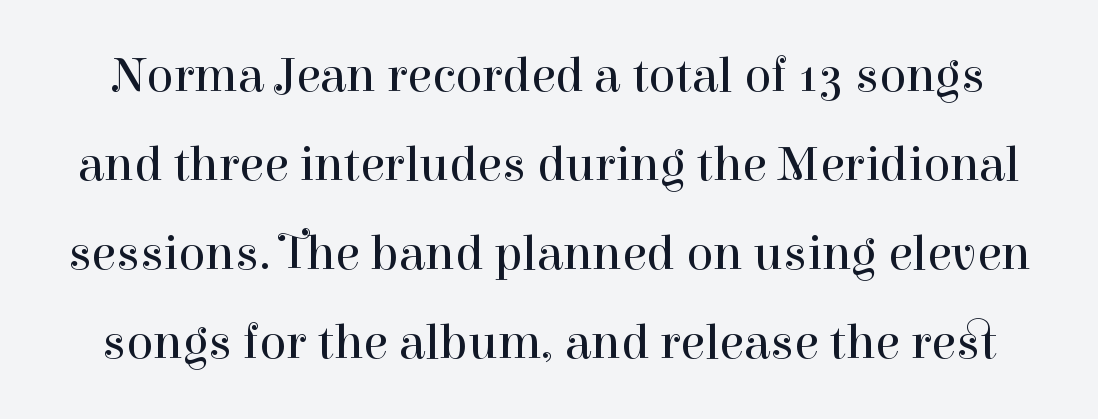
The letterforms sit shoulder to shoulder at normal distance. The space beneath each line is pristine and unruled. Serifs: yes, visible at the terminals of the letterforms. Letters have the restrained weight of plain body copy at most.
